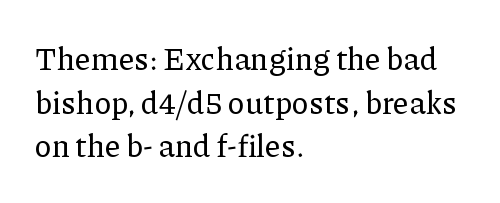
{"serif": "yes", "italic": "no", "width": "normal", "stroke_contrast": "low", "x_height": "medium", "monospaced": "no", "underline": "no", "align": "left", "line_spacing": "normal", "line_spacing_ratio": 1.41, "letter_spacing": "normal", "letter_spacing_em": 0.0, "glyph_px": 31}
